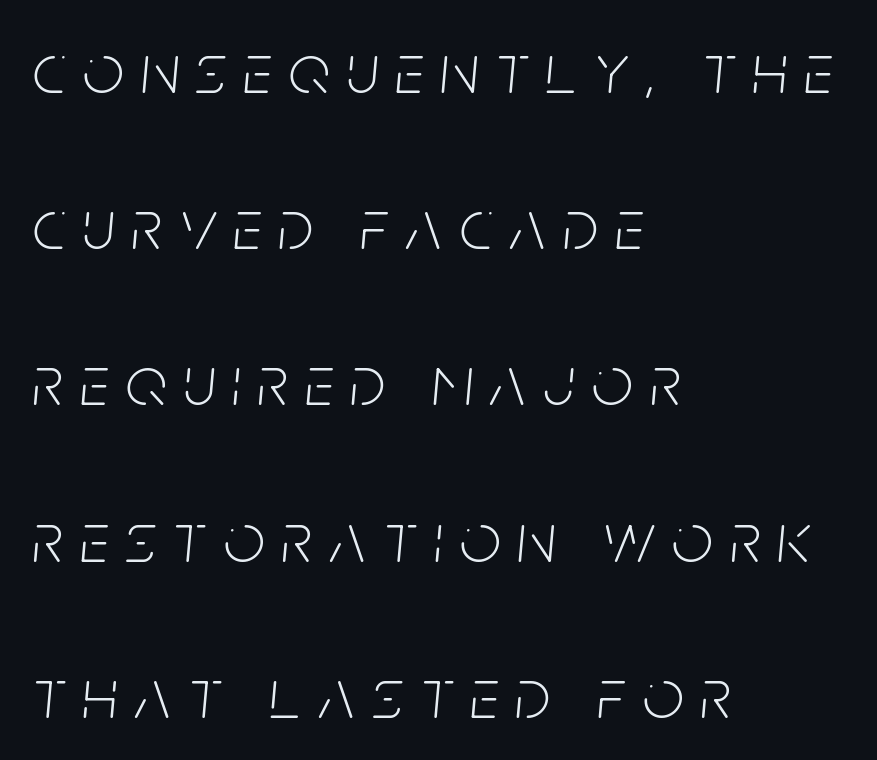
The image shows 72 px light, condensed type, italic (leaning right); set left-aligned, loose line spacing (2.17x), unusually wide letter spacing (+0.24 em), not underlined; low stroke contrast and a large x-height.
